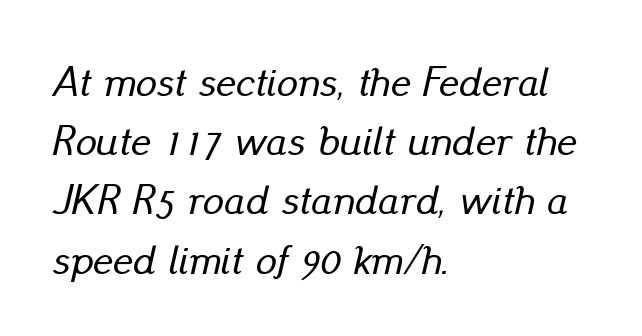
Q: Is the text italic (slanted)? A: Yes, it leans right by about 13 degrees.
Q: Is the text underlined? A: No.
Q: How is the paragraph aligned? A: Left-aligned.
Q: Is the spacing between letters normal or unusually wide? A: Normal.
Q: Is the spacing between lines tight, normal or loose? A: Normal.
Q: Width (condensed, normal, or wide)? A: Normal.
Q: Stroke contrast? A: Low.
Q: x-height? A: Small.
Q: Monospaced? A: No.
